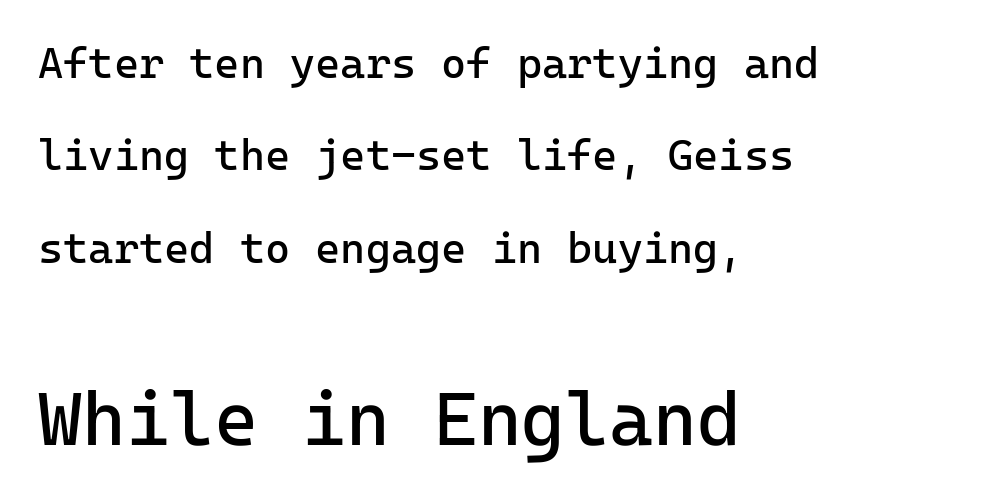
The passage shown is typed in a monospace face where columns stay perfectly aligned. The space beneath each line is pristine and unruled. Heaviness? Minimal to ordinary, like unemphasized prose. Examine the stroke ends and you'll find no serifs.
